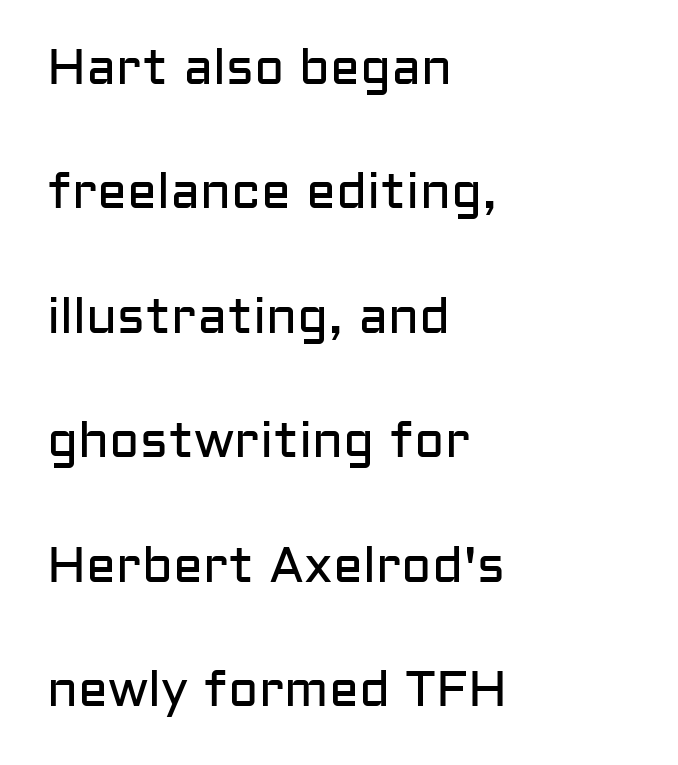
Q: Is the text bold? A: No.
Q: Is the text italic (slanted)? A: No, it is upright.
Q: Is the typeface a serif or a sans-serif typeface? A: Sans-serif.
Q: Is the text underlined? A: No.
Q: How is the paragraph aligned? A: Left-aligned.
Q: Is the spacing between letters normal or unusually wide? A: Normal.
Q: Is the spacing between lines tight, normal or loose? A: Loose.
Q: Width (condensed, normal, or wide)? A: Normal.
Q: Stroke contrast? A: Low.
Q: x-height? A: Medium.
Q: Monospaced? A: No.
